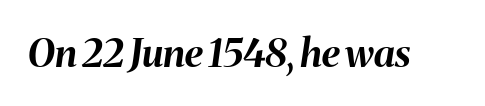
A typesetter would call this zero additional tracking. Is the type slanted? Yes — the strokes lean at a clear angle. The letters are bold, with thick, heavy strokes. The passage shown is not underscored anywhere. The face used here is proportionally spaced, like ordinary book or web type.
